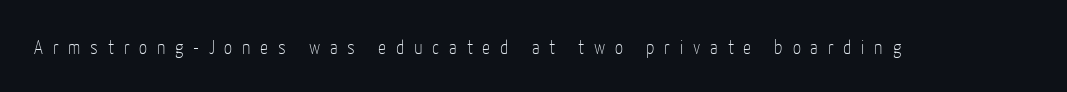
The image shows 20 px text type, upright; set unusually wide letter spacing (+0.49 em), not underlined.
